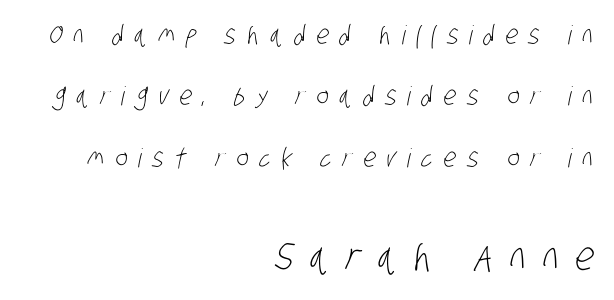
The image shows 39 px light, condensed sans-serif type; set right-aligned, loose line spacing (2.36x), unusually wide letter spacing (+0.42 em), not underlined; the second (bottom) block is 1.5x larger; low stroke contrast and a large x-height.
